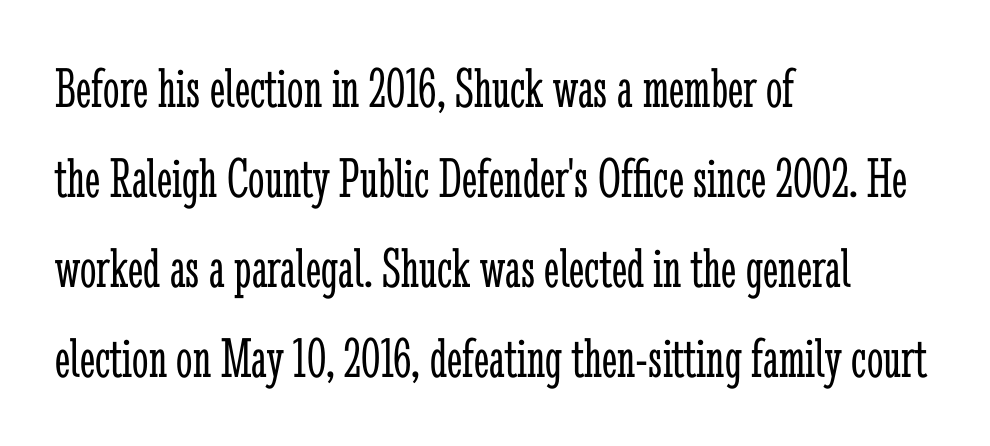
This rendering employs a face with finishing strokes, i.e., a serif. Decoration check: the copy has no underline. Does the copy run flush right? No — it runs flush left. Is this a fixed-width face? No — the glyphs have proportional, varying widths. The space between consecutive lines is moderate. Characters follow at the spacing the type designer built in.
